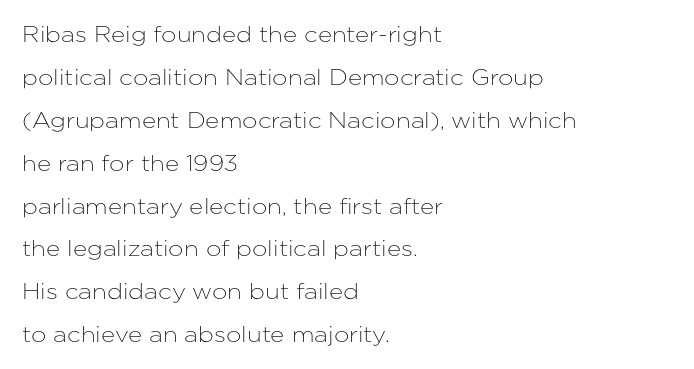
The image shows 22 px text type, upright; set left-aligned, loose line spacing (1.95x), normal letter spacing, not underlined.
